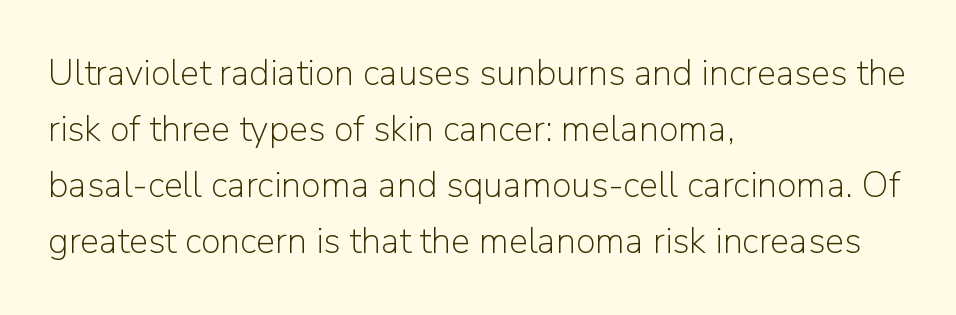
{"serif": "no", "italic": "no", "bold": "no", "weight": "light", "width": "normal", "stroke_contrast": "low", "x_height": "medium", "monospaced": "no", "underline": "no", "align": "left", "line_spacing": "normal", "line_spacing_ratio": 1.56, "letter_spacing": "normal", "letter_spacing_em": 0.0, "glyph_px": 36}
